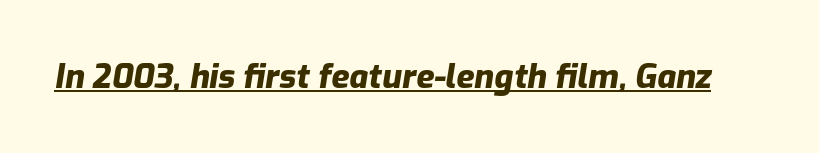
You could not count columns in this text — the font is proportionally spaced. Letter spacing: default. If you drew a line through each stem, it would be angled. Bold? Absolutely — the strokes are thick and heavy.
